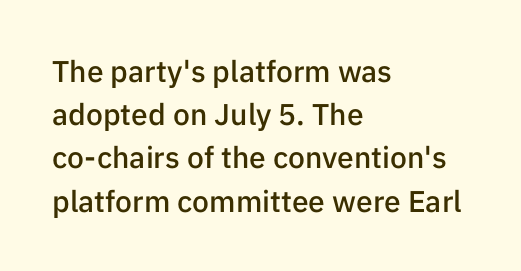
Q: Is the text bold? A: Semi-bold.
Q: Is the text italic (slanted)? A: No, it is upright.
Q: Is the typeface a serif or a sans-serif typeface? A: Sans-serif.
Q: Is the text underlined? A: No.
Q: How is the paragraph aligned? A: Left-aligned.
Q: Is the spacing between letters normal or unusually wide? A: Normal.
Q: Is the spacing between lines tight, normal or loose? A: Normal.
Q: Width (condensed, normal, or wide)? A: Normal.
Q: Stroke contrast? A: Low.
Q: x-height? A: Medium.
Q: Monospaced? A: No.
